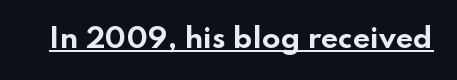
{"italic": "no", "bold": "yes", "underline": "yes", "letter_spacing": "normal", "letter_spacing_em": 0.0, "glyph_px": 27}
